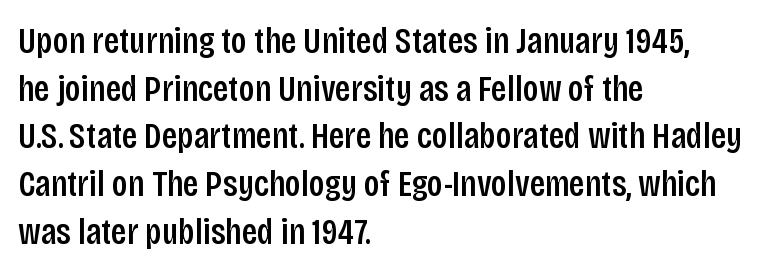
These lines sit exactly where default settings would place them. Words appear dense and cohesive because spacing is normal. Unlike a traditional serif, this face leaves its strokes unadorned. Each row of text sits above clean, open space.
